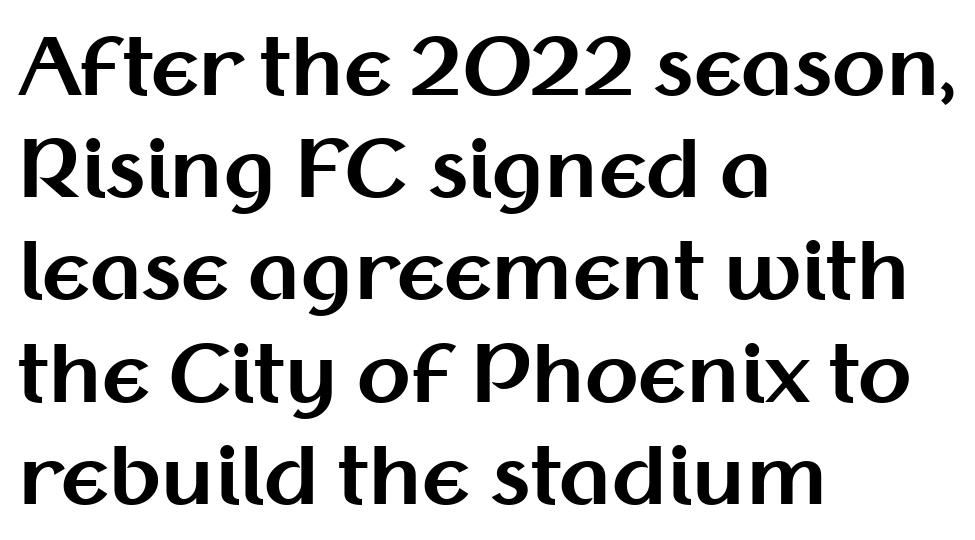
Q: Is the text bold? A: Yes.
Q: Is the text italic (slanted)? A: No, it is upright.
Q: Is the typeface a serif or a sans-serif typeface? A: Sans-serif.
Q: Is the text underlined? A: No.
Q: How is the paragraph aligned? A: Left-aligned.
Q: Is the spacing between letters normal or unusually wide? A: Normal.
Q: Is the spacing between lines tight, normal or loose? A: Normal.
Q: Width (condensed, normal, or wide)? A: Normal.
Q: Stroke contrast? A: Medium.
Q: x-height? A: Medium.
Q: Monospaced? A: No.
